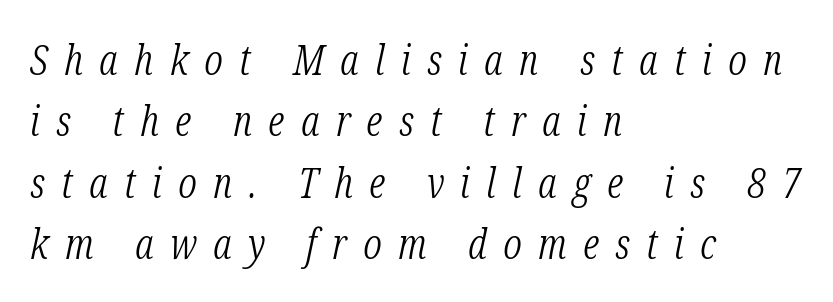
Here the glyphs are tracked loosely, breaking word shapes into spaced letters. I'd call this a serif setting — the letters wear small feet. Varying glyph widths throughout — classic text-font behaviour. A typesetter would mark this as italic. This rendering features lettering with no underline.
